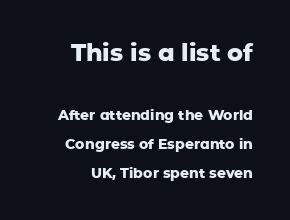
Q: Is the text bold? A: Yes.
Q: Is the text italic (slanted)? A: No, it is upright.
Q: Is the text underlined? A: No.
Q: How is the paragraph aligned? A: Right-aligned.
Q: Is the spacing between letters normal or unusually wide? A: Normal.
Q: Is the spacing between lines tight, normal or loose? A: Loose.
Q: Which block of text is set in a larger size, the first (top) or the second (bottom)? A: The first (top) one.
